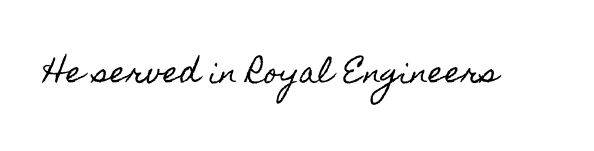
Q: Is the text italic (slanted)? A: Yes.
Q: Is the text underlined? A: No.
Q: Is the spacing between letters normal or unusually wide? A: Normal.
Q: Width (condensed, normal, or wide)? A: Condensed.
Q: x-height? A: Small.
Q: Monospaced? A: No.
